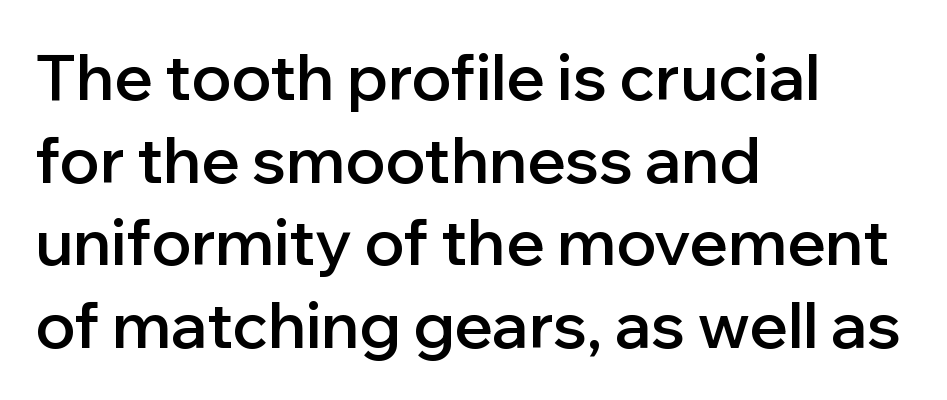
Q: Is the text bold? A: Semi-bold.
Q: Is the text italic (slanted)? A: No, it is upright.
Q: Is the typeface a serif or a sans-serif typeface? A: Sans-serif.
Q: Is the text underlined? A: No.
Q: How is the paragraph aligned? A: Left-aligned.
Q: Is the spacing between letters normal or unusually wide? A: Normal.
Q: Is the spacing between lines tight, normal or loose? A: Normal.
Q: Width (condensed, normal, or wide)? A: Normal.
Q: Stroke contrast? A: Low.
Q: x-height? A: Medium.
Q: Monospaced? A: No.
